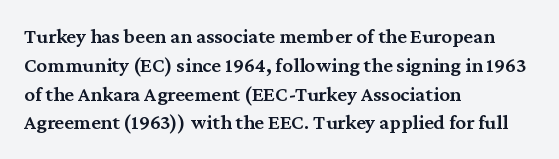
Underlining? Definitely not there. Posture: vertical. The space between consecutive lines is moderate. The paragraph has a hard left edge and a soft right edge. The line texture is even and compact thanks to regular tracking.
